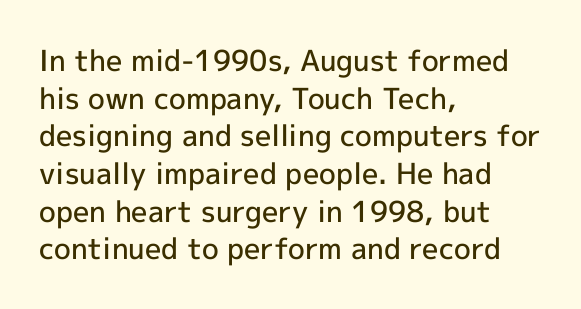
Descenders hang freely into open space. You could not count columns in this text — the font is proportionally spaced. The gaps between neighbouring characters are ordinary and unremarkable. What kind of face is this? One without serifs — a sans.
